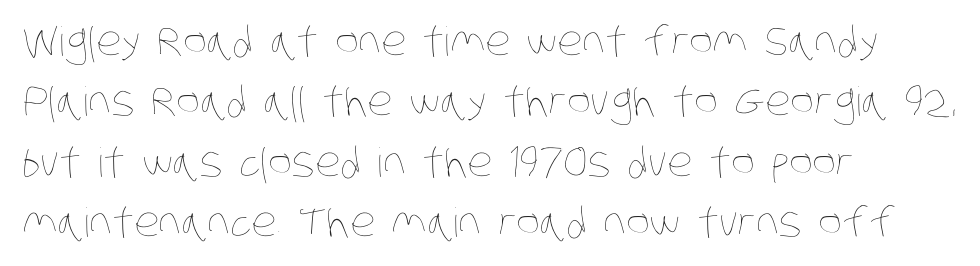
{"bold": "no", "weight": "thin", "width": "condensed", "stroke_contrast": "low", "x_height": "large", "monospaced": "no", "underline": "no", "align": "left", "line_spacing": "normal", "line_spacing_ratio": 1.51, "letter_spacing": "normal", "letter_spacing_em": 0.0, "glyph_px": 40}
